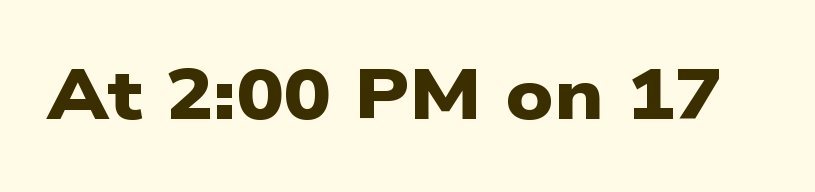
The image shows 71 px heavy, wide sans-serif type; set normal letter spacing, not underlined; low stroke contrast and a medium x-height.
